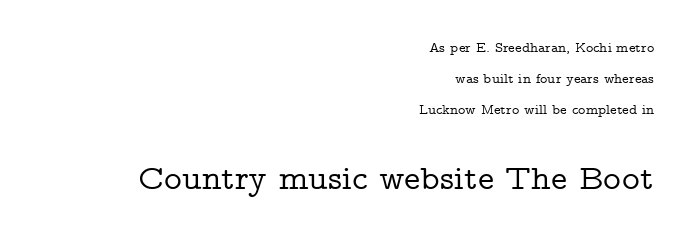
Visually the block forms a straight wall on the right and a jagged coastline on the left. The leading is generous, giving the passage an open texture. The designer went with a serif here, giving each stem small feet. If you squint, the bottom block still reads clearly — it's the larger of the two.
